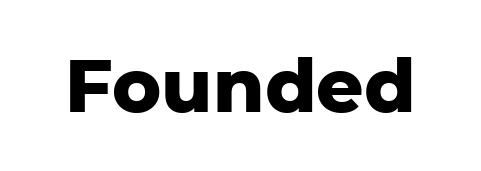
Q: Is the text bold? A: Yes.
Q: Is the text italic (slanted)? A: No, it is upright.
Q: Is the typeface a serif or a sans-serif typeface? A: Sans-serif.
Q: Is the text underlined? A: No.
Q: Is the spacing between letters normal or unusually wide? A: Normal.
Q: Width (condensed, normal, or wide)? A: Normal.
Q: Stroke contrast? A: Low.
Q: x-height? A: Medium.
Q: Monospaced? A: No.
